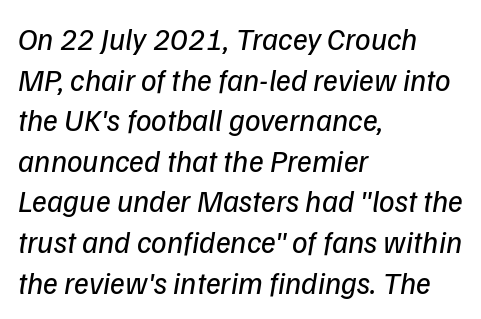
Q: Is the text bold? A: No.
Q: Is the text italic (slanted)? A: Yes, it leans right by about 9 degrees.
Q: Is the text underlined? A: No.
Q: How is the paragraph aligned? A: Left-aligned.
Q: Is the spacing between letters normal or unusually wide? A: Normal.
Q: Is the spacing between lines tight, normal or loose? A: Normal.
Q: Width (condensed, normal, or wide)? A: Normal.
Q: Stroke contrast? A: Low.
Q: x-height? A: Medium.
Q: Monospaced? A: No.
